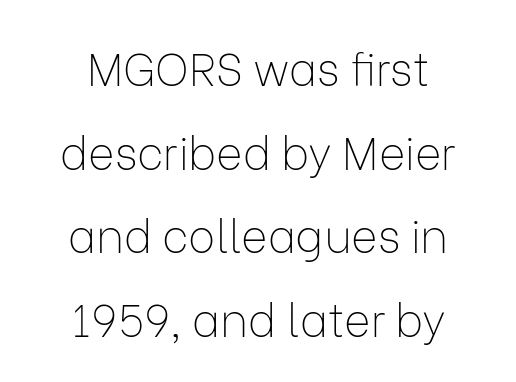
The image shows 45 px thin sans-serif type, upright; set centered, line spacing 1.86x, normal letter spacing, not underlined; low stroke contrast and a medium x-height.
